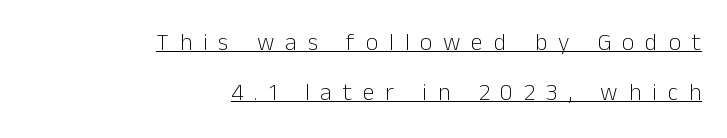
{"italic": "no", "bold": "no", "underline": "yes", "align": "right", "line_spacing": "loose", "line_spacing_ratio": 2.1, "letter_spacing": "wide", "letter_spacing_em": 0.45, "glyph_px": 24}
